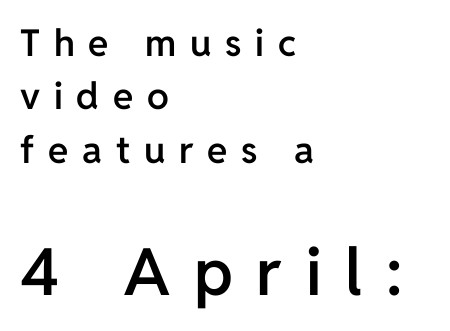
Notice the strokes are somewhat thickened but not fully heavy: this is a semibold. The space between consecutive lines is moderate. Horizontal alignment here is leftward, the default for most running prose. Are there feet on the stems? There aren't — it's a sans. Each word looks stretched out because of the extra space between its letters.
